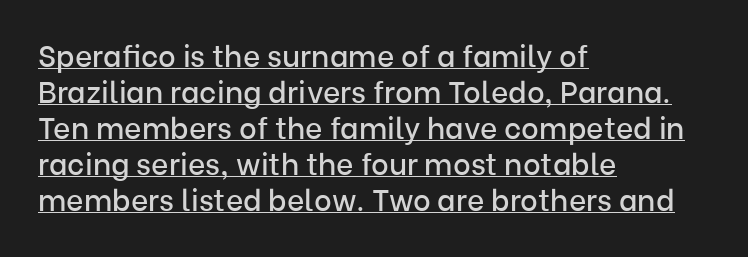
Posture: vertical. You could not count columns in this text — the font is proportionally spaced. Reading down the block, your eye returns to a fixed left position each line. The font family rendered here belongs to the sans-serif group. These characters rest on top of a visible drawn line. Nobody touched the tracking dial on this one.
